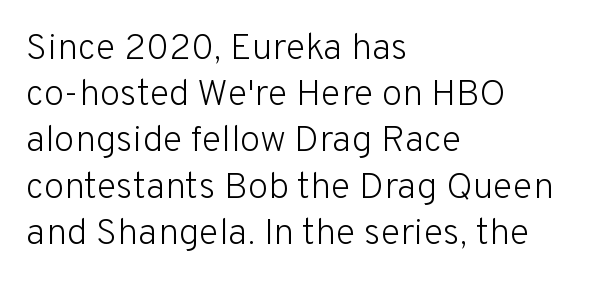
{"serif": "no", "italic": "no", "bold": "no", "weight": "light", "width": "normal", "stroke_contrast": "low", "x_height": "medium", "monospaced": "no", "underline": "no", "align": "left", "line_spacing": "normal", "line_spacing_ratio": 1.25, "letter_spacing": "normal", "letter_spacing_em": 0.0, "glyph_px": 37}
